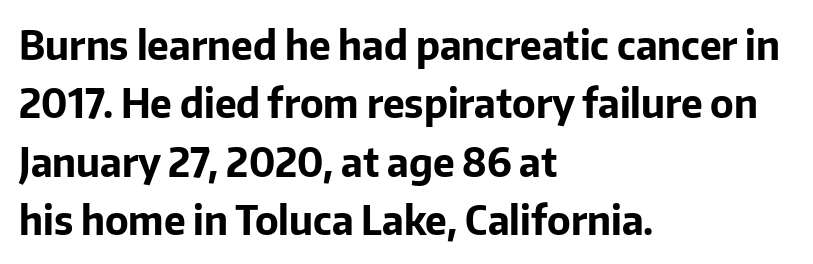
Q: Is the text bold? A: Yes.
Q: Is the text italic (slanted)? A: No, it is upright.
Q: Is the typeface a serif or a sans-serif typeface? A: Sans-serif.
Q: Is the text underlined? A: No.
Q: How is the paragraph aligned? A: Left-aligned.
Q: Is the spacing between letters normal or unusually wide? A: Normal.
Q: Is the spacing between lines tight, normal or loose? A: Normal.
Q: Width (condensed, normal, or wide)? A: Normal.
Q: Stroke contrast? A: Low.
Q: x-height? A: Medium.
Q: Monospaced? A: No.
